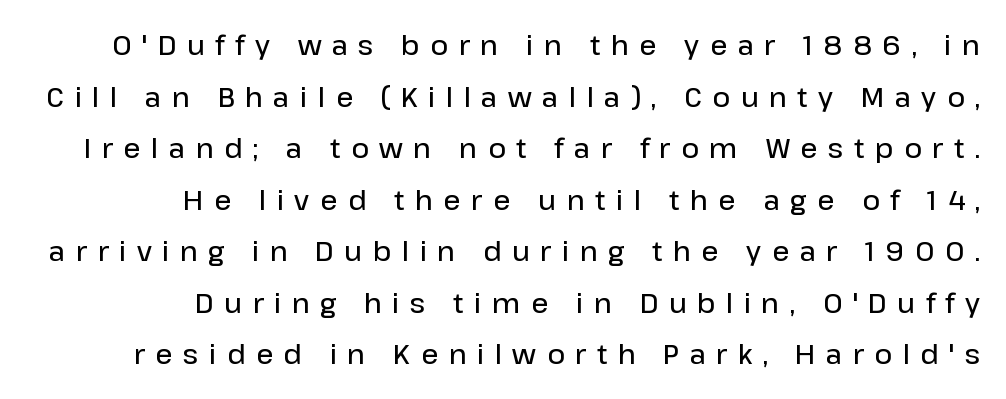
{"italic": "no", "bold": "semi", "underline": "no", "align": "right", "line_spacing": "loose", "line_spacing_ratio": 1.91, "letter_spacing": "wide", "letter_spacing_em": 0.39, "glyph_px": 27}
